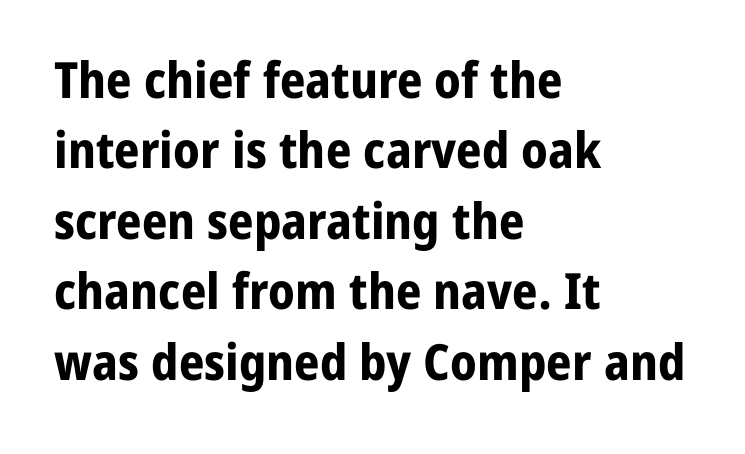
Q: Is the text bold? A: Yes.
Q: Is the text italic (slanted)? A: No, it is upright.
Q: Is the typeface a serif or a sans-serif typeface? A: Sans-serif.
Q: Is the text underlined? A: No.
Q: How is the paragraph aligned? A: Left-aligned.
Q: Is the spacing between letters normal or unusually wide? A: Normal.
Q: Is the spacing between lines tight, normal or loose? A: Normal.
Q: Width (condensed, normal, or wide)? A: Normal.
Q: Stroke contrast? A: Low.
Q: x-height? A: Medium.
Q: Monospaced? A: No.
